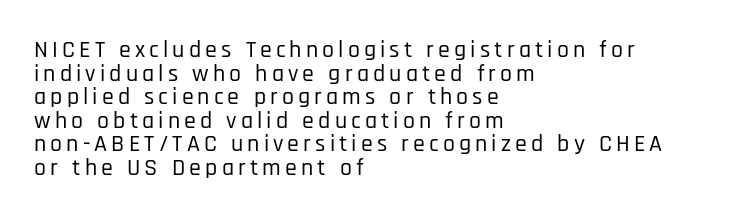
The image shows 24 px text type, upright; set left-aligned, tight line spacing (0.98x), not underlined.
